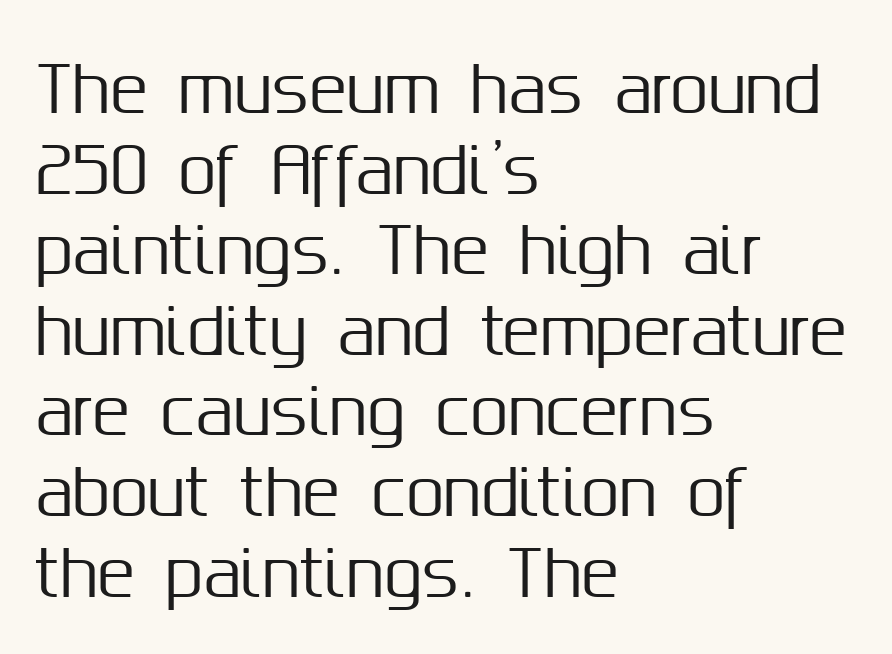
{"serif": "no", "italic": "no", "width": "normal", "stroke_contrast": "medium", "x_height": "medium", "monospaced": "no", "underline": "no", "align": "left", "line_spacing": "normal", "line_spacing_ratio": 1.3, "letter_spacing": "normal", "letter_spacing_em": 0.0, "glyph_px": 62}
